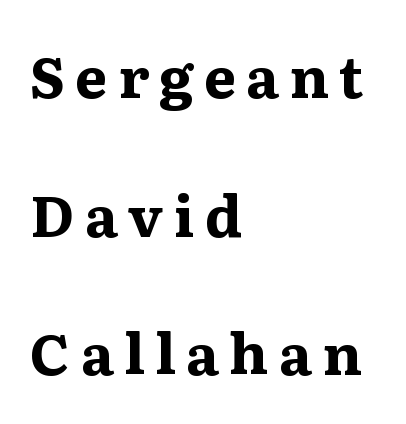
Q: Is the text bold? A: Yes.
Q: Is the text italic (slanted)? A: No, it is upright.
Q: Is the typeface a serif or a sans-serif typeface? A: Serif.
Q: Is the text underlined? A: No.
Q: How is the paragraph aligned? A: Left-aligned.
Q: Is the spacing between lines tight, normal or loose? A: Loose.
Q: Width (condensed, normal, or wide)? A: Wide.
Q: Stroke contrast? A: Medium.
Q: x-height? A: Medium.
Q: Monospaced? A: No.
